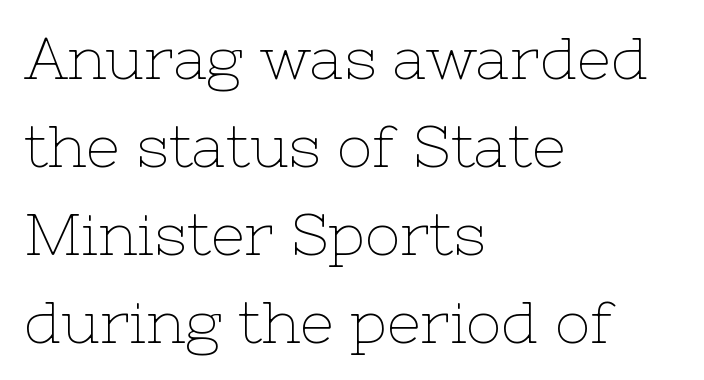
The image shows 59 px thin serif type, upright; set left-aligned, normal line spacing (1.49x), normal letter spacing, not underlined; low stroke contrast and a medium x-height.
